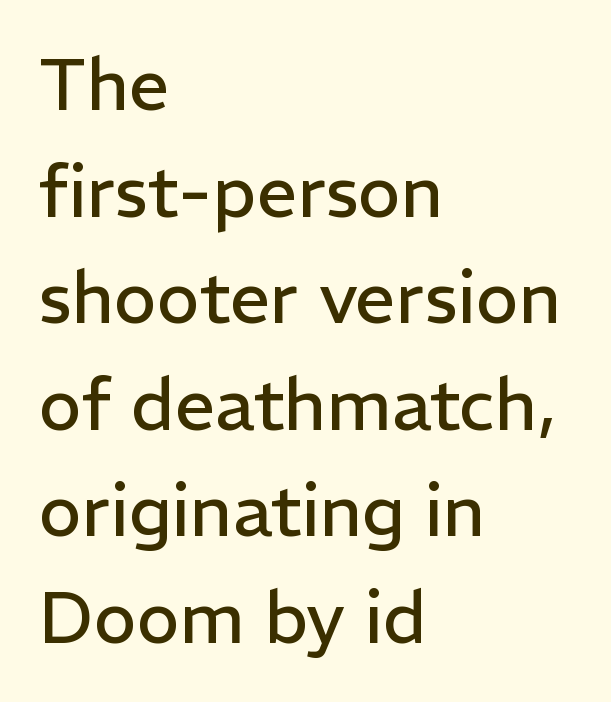
The image shows 72 px regular-weight sans-serif type, upright; set left-aligned, normal line spacing (1.48x), normal letter spacing, not underlined; low stroke contrast and a medium x-height.
